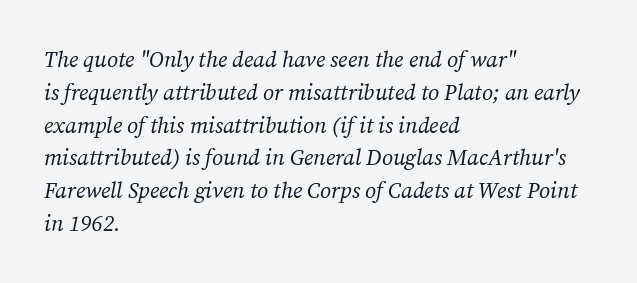
Q: Is the text bold? A: No.
Q: Is the text italic (slanted)? A: Yes, it leans right by about 12 degrees.
Q: Is the text underlined? A: No.
Q: How is the paragraph aligned? A: Left-aligned.
Q: Is the spacing between letters normal or unusually wide? A: Normal.
Q: Is the spacing between lines tight, normal or loose? A: Normal.
